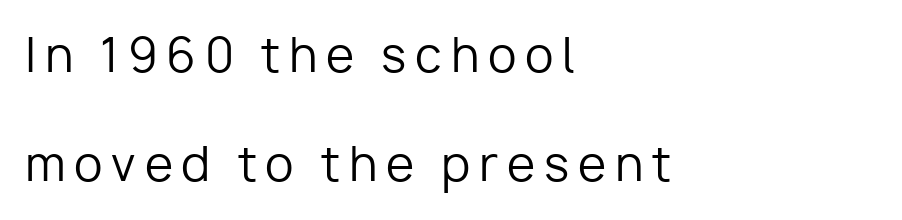
The image shows 46 px regular-weight sans-serif type, upright; set left-aligned, loose line spacing (2.38x), not underlined; low stroke contrast and a medium x-height.
